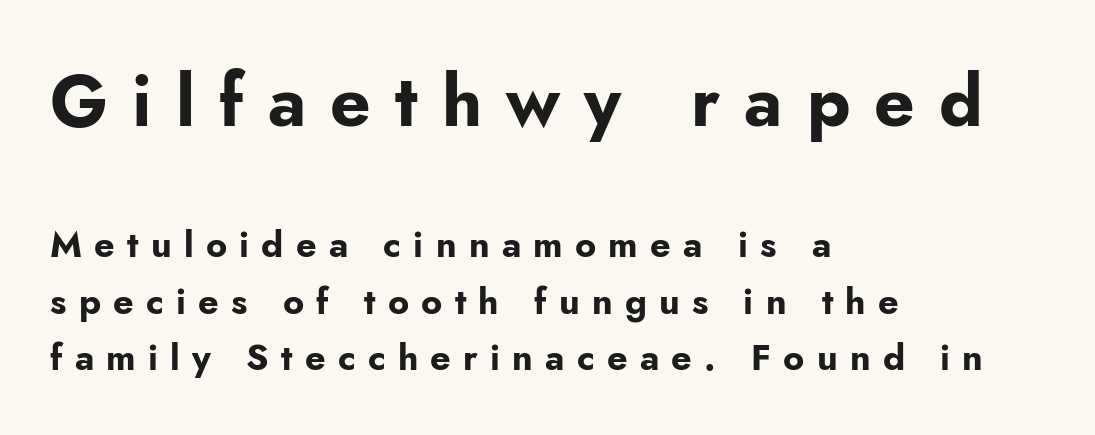
{"serif": "no", "italic": "no", "bold": "yes", "weight": "bold", "width": "normal", "stroke_contrast": "low", "x_height": "small", "monospaced": "no", "underline": "no", "align": "left", "line_spacing": "normal", "line_spacing_ratio": 1.57, "letter_spacing": "wide", "letter_spacing_em": 0.34, "larger_block": "first", "size_ratio": 1.97, "glyph_px": 71}
